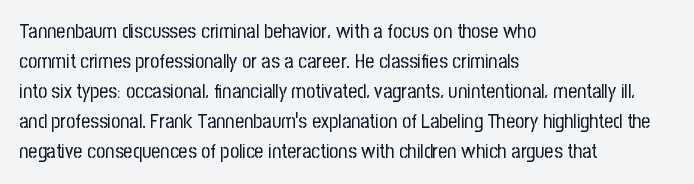
Q: Is the text bold? A: No.
Q: Is the text italic (slanted)? A: No, it is upright.
Q: Is the text underlined? A: No.
Q: How is the paragraph aligned? A: Left-aligned.
Q: Is the spacing between letters normal or unusually wide? A: Normal.
Q: Is the spacing between lines tight, normal or loose? A: Normal.
